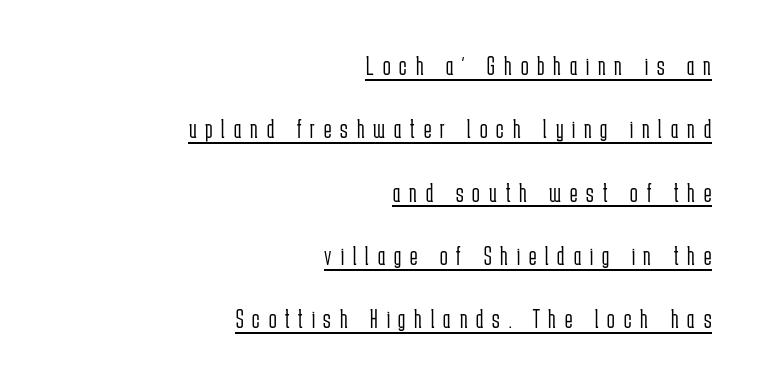
Nope, not italic — everything's standing straight. Is there much room between lines? Yes — plenty of vertical air separates them. How are the letters spaced? Widely, with obvious added tracking. The passage is arranged like a letterhead date or caption credit — flush right. Underlined type. Proportional: the letters do not fall into vertical columns.
